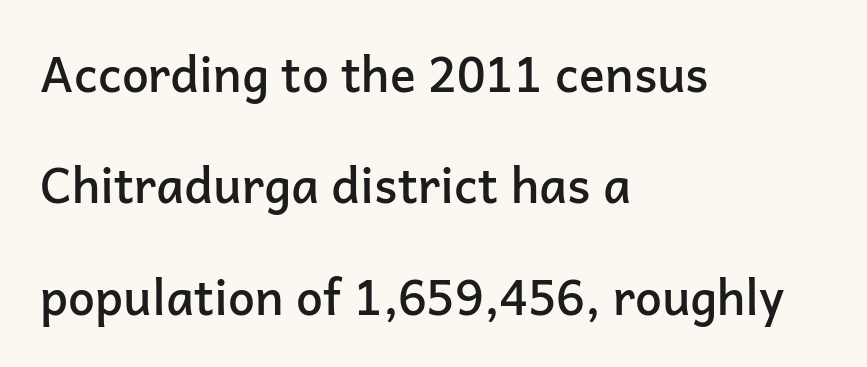
The image shows 48 px semibold sans-serif type, upright; set left-aligned, loose line spacing (2.32x), normal letter spacing, not underlined; low stroke contrast and a medium x-height.
